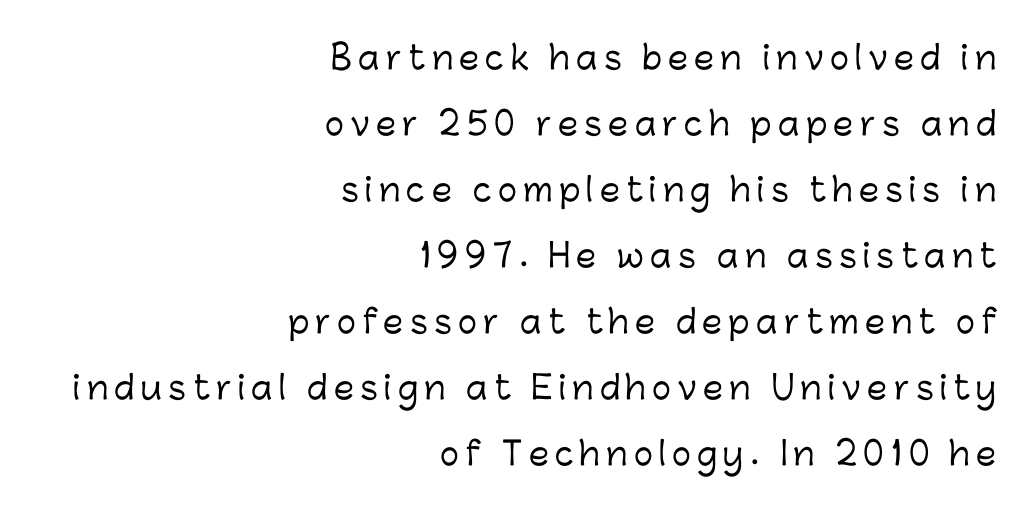
Q: Is the text italic (slanted)? A: No, it is upright.
Q: Is the typeface a serif or a sans-serif typeface? A: Sans-serif.
Q: Is the text underlined? A: No.
Q: How is the paragraph aligned? A: Right-aligned.
Q: Is the spacing between letters normal or unusually wide? A: Unusually wide.
Q: Is the spacing between lines tight, normal or loose? A: Loose.
Q: Width (condensed, normal, or wide)? A: Normal.
Q: Stroke contrast? A: Low.
Q: x-height? A: Medium.
Q: Monospaced? A: No.
